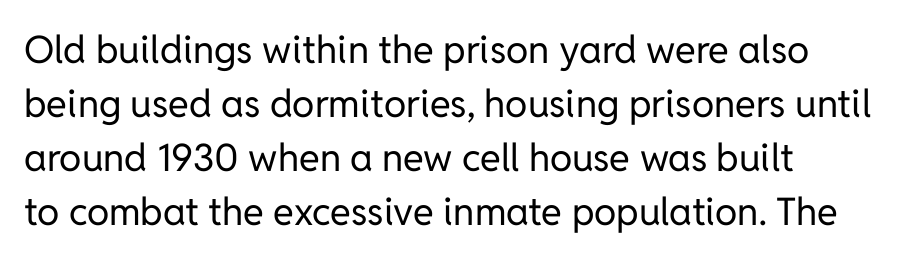
The image shows 38 px regular-weight sans-serif type, upright; set left-aligned, normal line spacing (1.42x), normal letter spacing, not underlined; low stroke contrast and a medium x-height.
